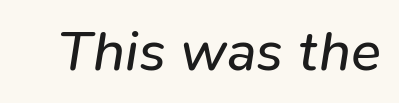
Unbolded letterforms with no extra heft. Is the letter spacing exaggerated? No — it looks like the ordinary default. Character widths vary here, with narrow letters taking less room than wide ones. Style check: oblique. Descender tails drop into unmarked territory.
